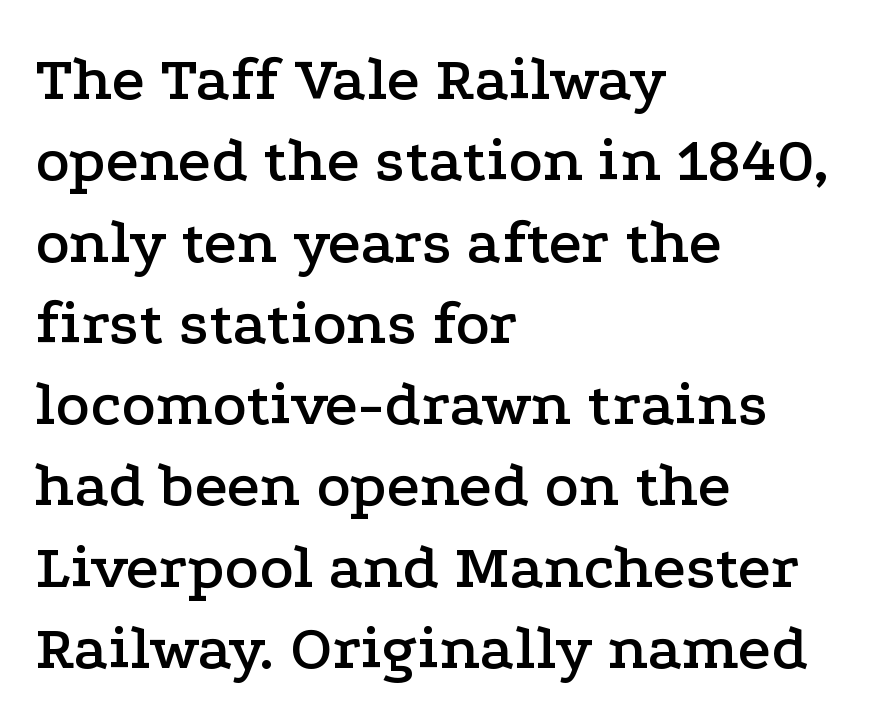
Layout note: lines flush left. A typesetter would mark this as roman, not italic. The face used here is proportionally spaced, like ordinary book or web type. The foot of each line stays bare and open. Reading down the column, the eye jumps a familiar distance to each next line. The rendering shows small feet on the letterforms — a serif design.
